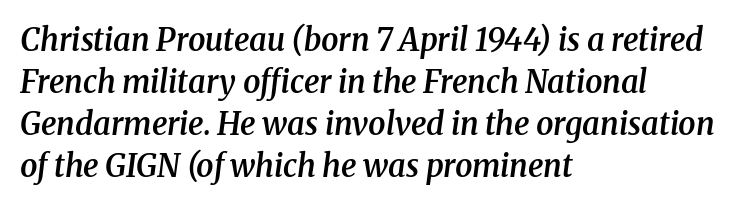
{"serif": "yes", "italic": "yes", "lean": "right", "slant_degrees": 8, "bold": "semi", "weight": "semibold", "width": "normal", "stroke_contrast": "medium", "x_height": "medium", "monospaced": "no", "underline": "no", "align": "left", "line_spacing": "normal", "line_spacing_ratio": 1.35, "letter_spacing": "normal", "letter_spacing_em": 0.0, "glyph_px": 31}
